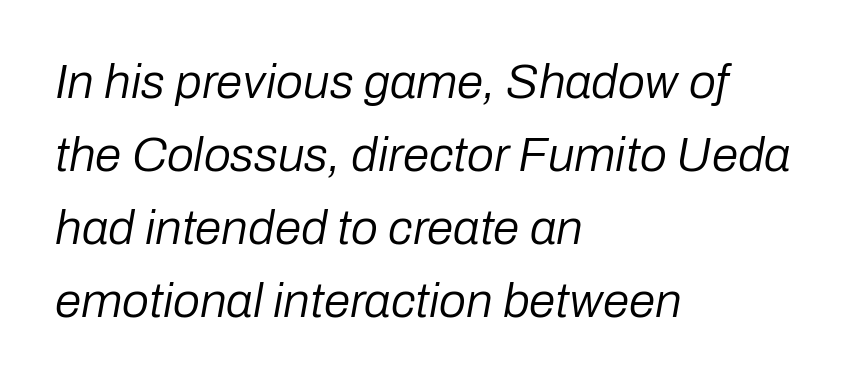
The font's italic variant was chosen for this text. These lines are rendered in a variable-pitch font. Tracking value appears to be zero — textbook default spacing. The passage is arranged the way most books set body copy — flush left. The designer left line spacing at the default. Summary of weight: not heavy and not bold.
